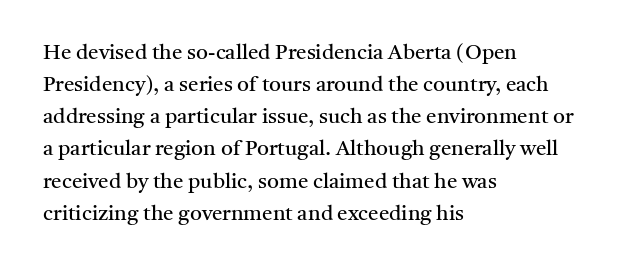
Q: Is the text bold? A: No.
Q: Is the text italic (slanted)? A: No, it is upright.
Q: Is the text underlined? A: No.
Q: How is the paragraph aligned? A: Left-aligned.
Q: Is the spacing between letters normal or unusually wide? A: Normal.
Q: Is the spacing between lines tight, normal or loose? A: Normal.
